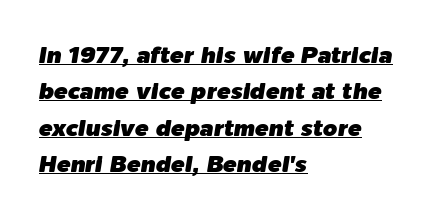
You can tell it's italic because the verticals aren't actually vertical. Nobody touched the tracking dial on this one. Honestly, the row spacing looks completely unremarkable. These lines stack with their left ends in a neat column. The face used here appears with an underline applied.
